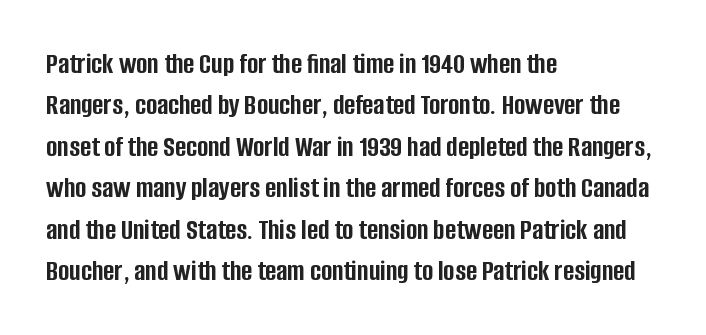
The image shows 30 px semibold, condensed sans-serif type, upright; set left-aligned, normal line spacing (1.38x), normal letter spacing, not underlined; low stroke contrast and a large x-height.
